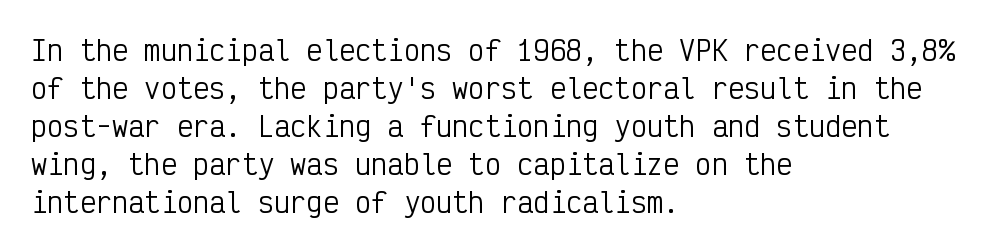
The image shows 27 px text type, upright; set left-aligned, normal line spacing (1.41x), normal letter spacing, not underlined.
